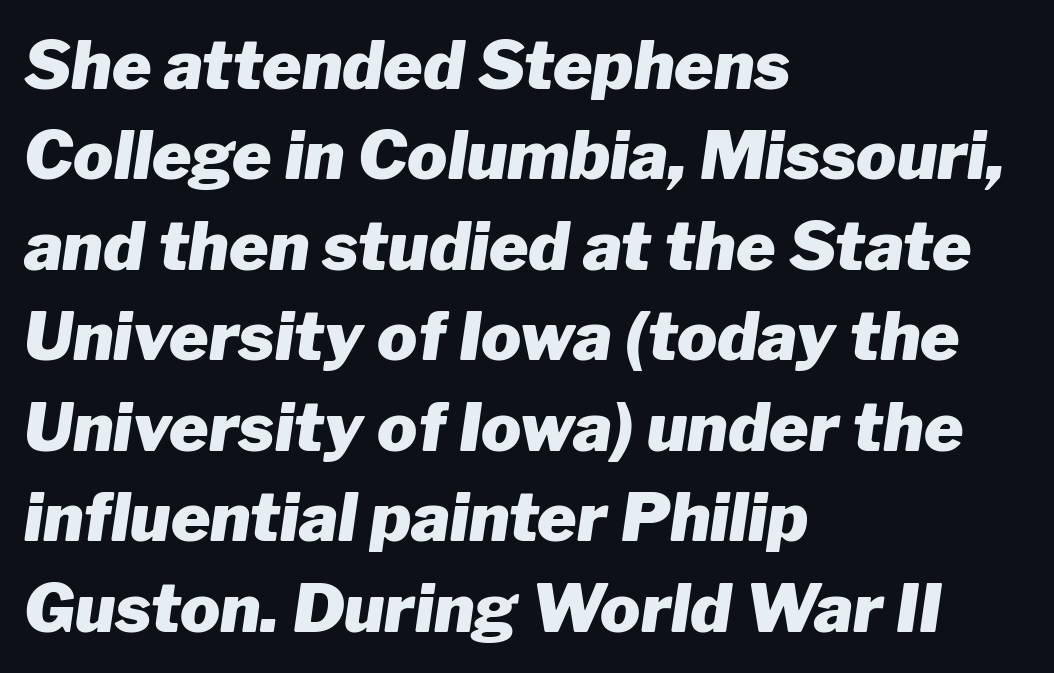
Reading down the block, your eye returns to a fixed left position each line. The text carries the slant typical of an italic or oblique font. Quick note: underline off. Every letter is thick-stroked: bold, no question. Whoever set this chose a conventional vertical rhythm. Standard letterfit; no display-style spreading of the glyphs.
